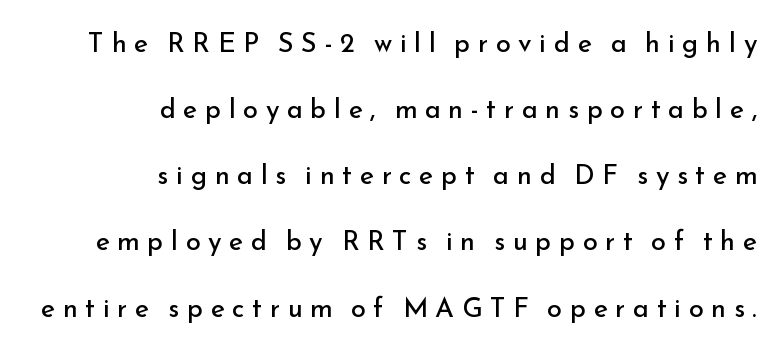
Q: Is the text bold? A: No.
Q: Is the text italic (slanted)? A: No, it is upright.
Q: Is the text underlined? A: No.
Q: How is the paragraph aligned? A: Right-aligned.
Q: Is the spacing between letters normal or unusually wide? A: Unusually wide.
Q: Is the spacing between lines tight, normal or loose? A: Loose.
